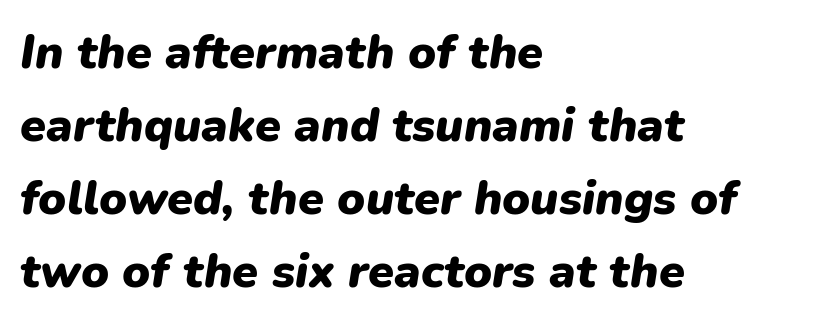
Q: Is the text bold? A: Yes.
Q: Is the text italic (slanted)? A: Yes, it leans right by about 9 degrees.
Q: Is the text underlined? A: No.
Q: How is the paragraph aligned? A: Left-aligned.
Q: Is the spacing between letters normal or unusually wide? A: Normal.
Q: Is the spacing between lines tight, normal or loose? A: Normal.
Q: Width (condensed, normal, or wide)? A: Normal.
Q: Stroke contrast? A: Low.
Q: x-height? A: Medium.
Q: Monospaced? A: No.
